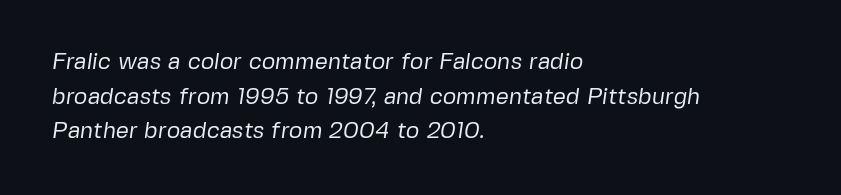
The image shows 23 px text type; set left-aligned, normal line spacing (1.51x), normal letter spacing, not underlined.
